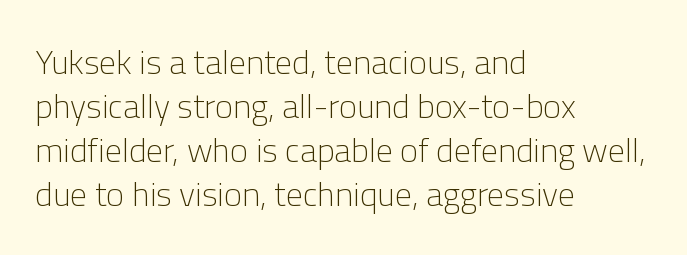
There is no visible air inserted between adjacent glyphs. Posture: upright roman. A typesetter would call this leading conventional body-copy spacing. These lines stack with their left ends in a neat column. A quiet, ordinary-to-light weight characterises the typeface. Letterform terminals end flat and unadorned throughout the passage.
